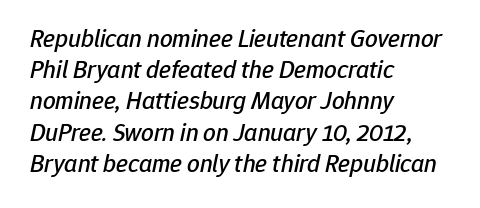
{"italic": "yes", "lean": "right", "slant_degrees": 12, "underline": "no", "align": "left", "line_spacing": "normal", "line_spacing_ratio": 1.25, "letter_spacing": "normal", "letter_spacing_em": 0.0, "glyph_px": 25}
